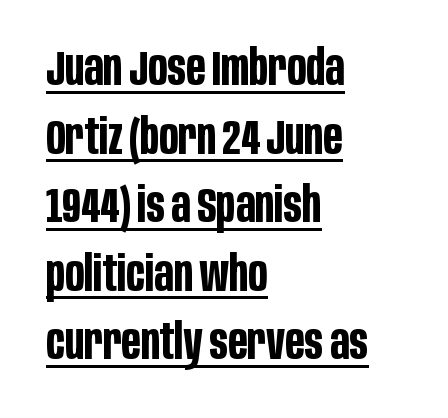
The image shows 49 px bold, condensed sans-serif type, upright; set left-aligned, normal line spacing (1.4x), normal letter spacing, underlined; low stroke contrast and a large x-height.
